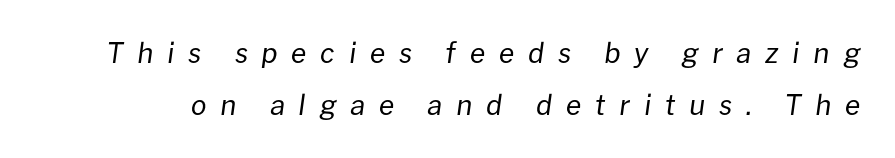
{"italic": "yes", "lean": "right", "slant_degrees": 8, "bold": "no", "weight": "regular", "width": "normal", "stroke_contrast": "low", "x_height": "medium", "monospaced": "no", "underline": "no", "line_spacing_ratio": 1.87, "letter_spacing": "wide", "letter_spacing_em": 0.49, "glyph_px": 28}
